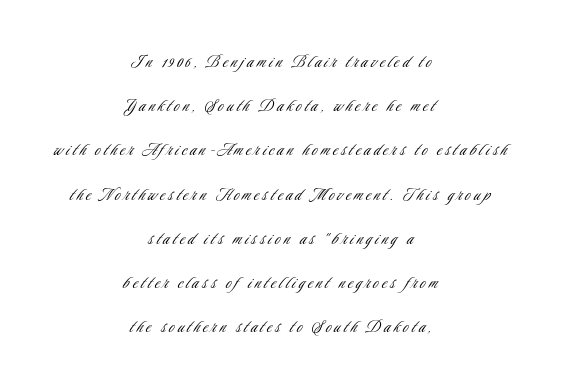
Q: Is the text bold? A: No.
Q: Is the text italic (slanted)? A: Yes.
Q: Is the text underlined? A: No.
Q: How is the paragraph aligned? A: Centered.
Q: Is the spacing between lines tight, normal or loose? A: Loose.
